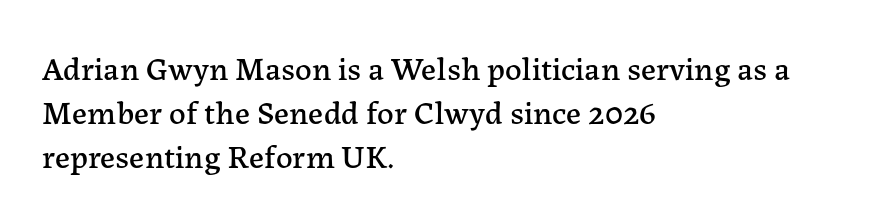
Quick note: not italic, upright. The ragged edge is on the right, which tells us the setting is flush left. Evenly set lines give the paragraph a standard silhouette. Each letter keeps its own natural width here, so spacing adapts to shape. This sample uses a serif face.
